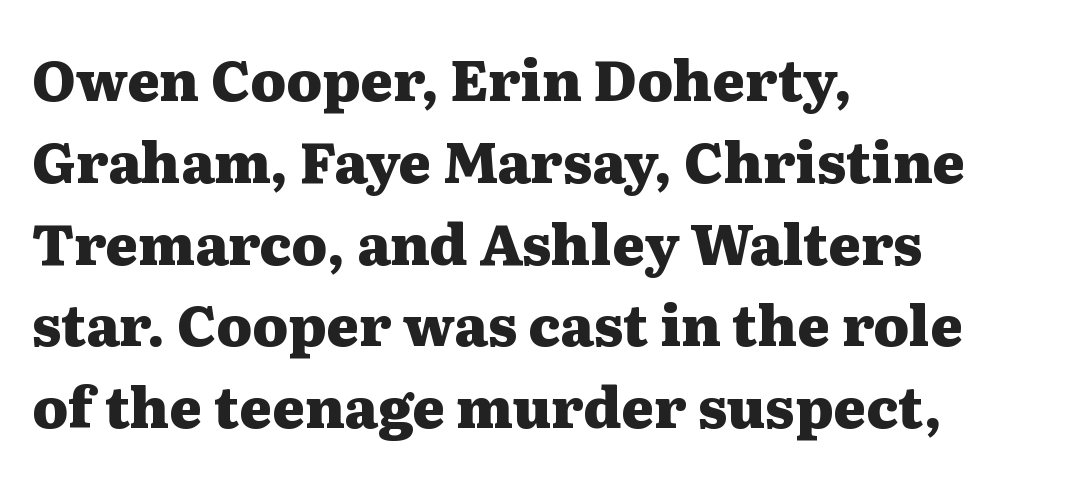
Quick note: interline space is typical. Decoration check: the copy has no underline. As a designer I'd log this as weight 700, bold. Caption: standard tracking, unaltered.
